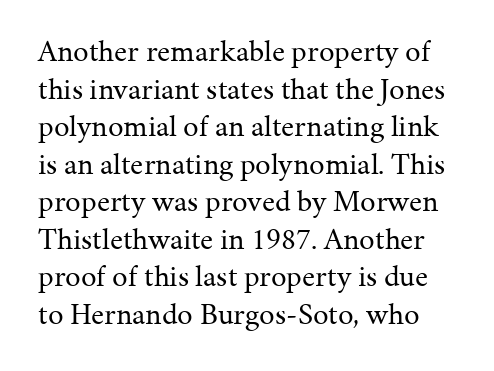
The rendering uses natural spacing where letterforms have individual widths. This is the regular roman posture of the typeface. Each row of text sits above clean, open space. Stroke mass is kept to a normal reading level or below.
